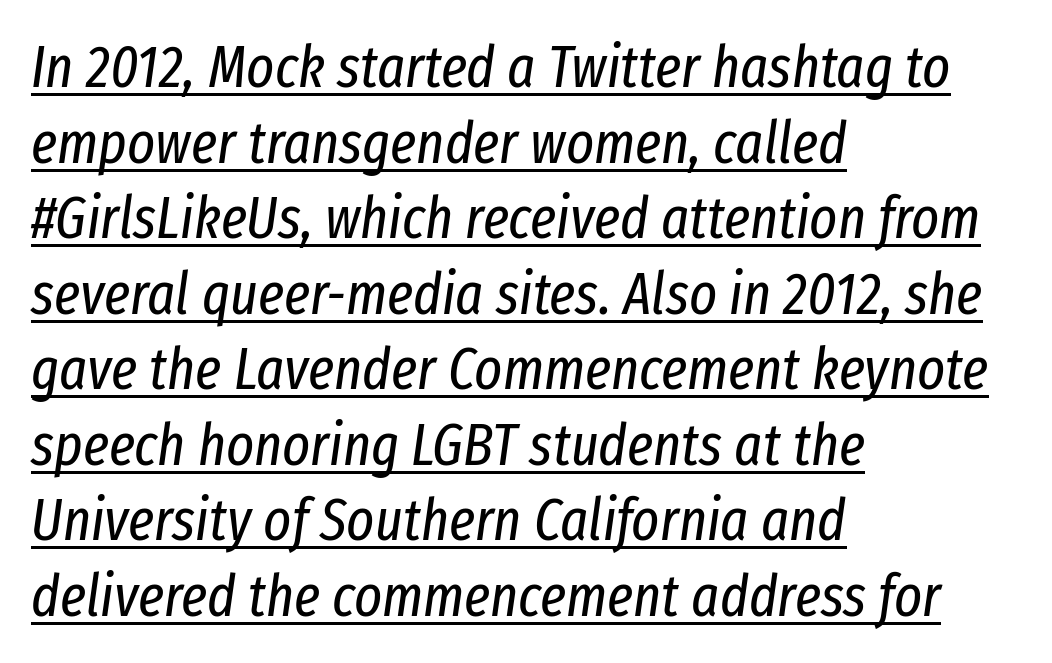
The image shows 59 px regular-weight, condensed type, italic (leaning right); set left-aligned, normal line spacing (1.28x), normal letter spacing, underlined; low stroke contrast and a medium x-height.
